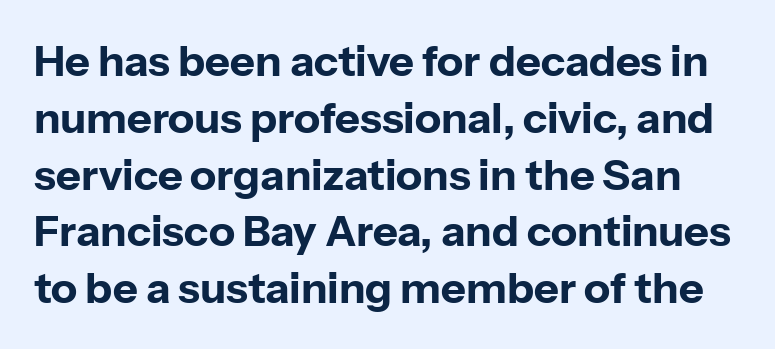
Looks like regular typesetting: each glyph gets only the width it needs. The passage shown has conventional tracking throughout. The typesetting leans heavy: a genuine bold. Serif or sans? Sans — the stroke terminals are bare. If you drew a line through each stem, it would be perfectly vertical. How would I describe the line gaps? Plain and ordinary.
